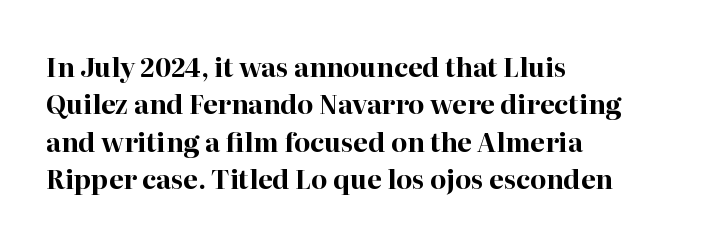
The image shows 26 px bold type, upright; set left-aligned, normal line spacing (1.44x), normal letter spacing, not underlined.
